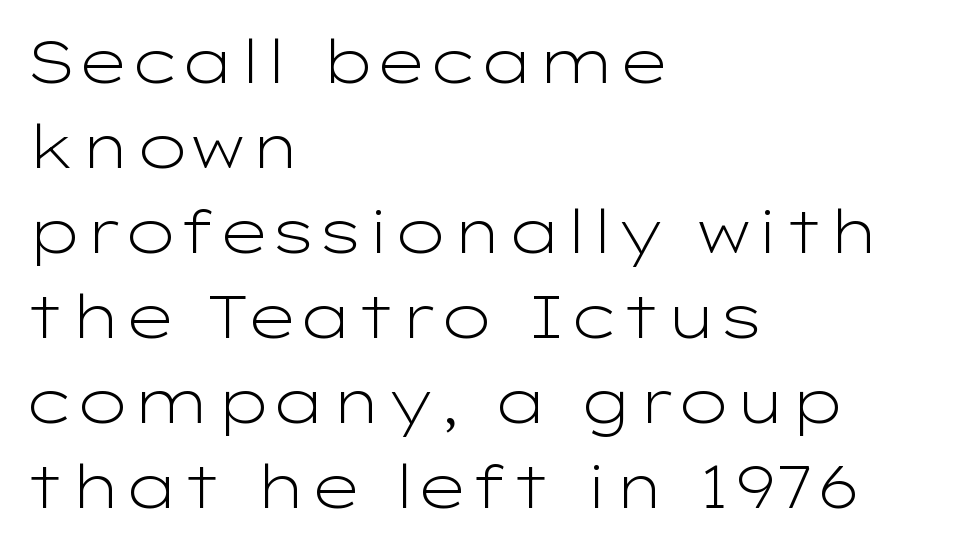
{"serif": "no", "italic": "no", "bold": "no", "weight": "light", "width": "wide", "stroke_contrast": "low", "x_height": "medium", "monospaced": "no", "underline": "no", "align": "left", "line_spacing": "normal", "line_spacing_ratio": 1.44, "letter_spacing": "normal", "letter_spacing_em": 0.0, "glyph_px": 59}
